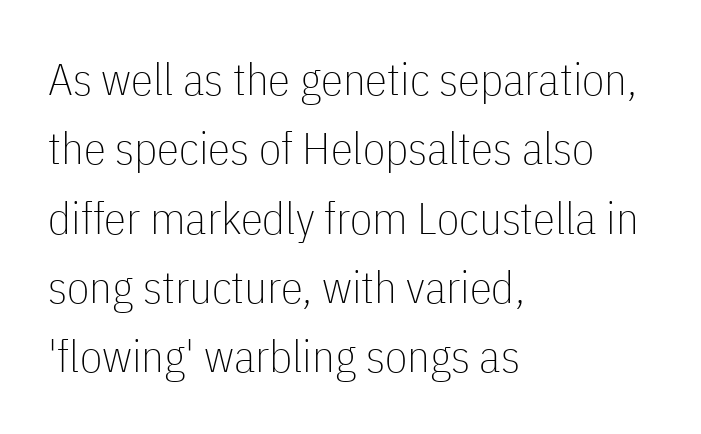
The image shows 45 px thin, condensed sans-serif type, upright; set left-aligned, normal line spacing (1.54x), normal letter spacing, not underlined; low stroke contrast and a medium x-height.
